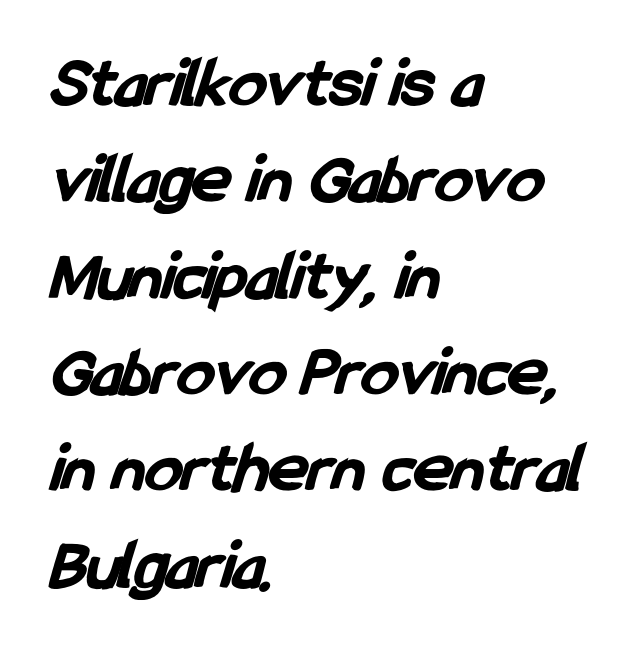
Nope, no serifs anywhere on these letters. Heft: maximum for text — a bold. This sample has the flowing, uneven cadence of proportional lettering. Summary of vertical rhythm: regular, with standard interline spacing. This sample is left-justified, so line endings fall wherever the words run out. Words appear dense and cohesive because spacing is normal.
